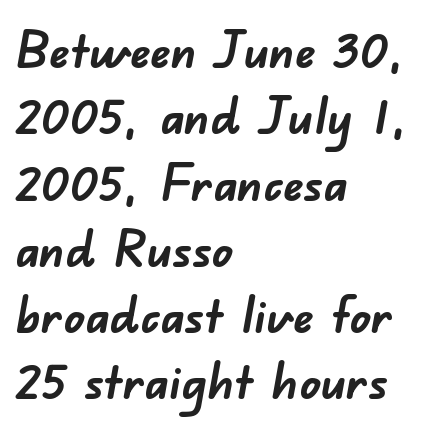
Its strokes are broad and dark, the hallmark of bold type. Nobody drew a line under any word here. Line starts are locked; line ends wander. The face used here is proportionally spaced, like ordinary book or web type. The lines sit at an ordinary, default distance from one another.
